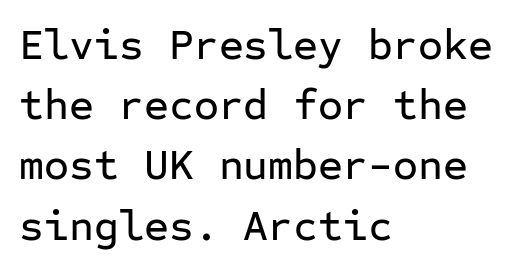
The image shows 43 px sans-serif type, upright, monospaced; set left-aligned, normal line spacing (1.4x), normal letter spacing, not underlined; low stroke contrast and a medium x-height.
